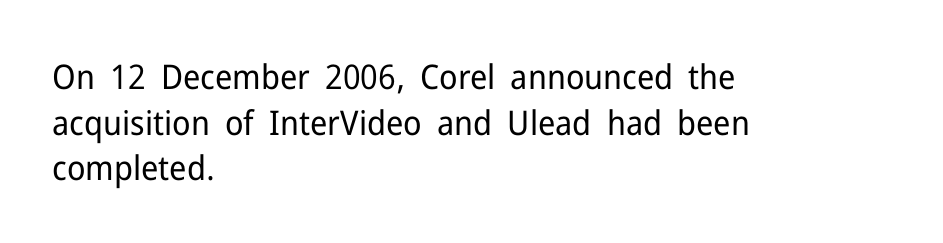
{"serif": "no", "italic": "no", "bold": "no", "weight": "regular", "width": "normal", "stroke_contrast": "low", "x_height": "medium", "monospaced": "no", "underline": "no", "align": "left", "line_spacing": "normal", "line_spacing_ratio": 1.34, "letter_spacing": "normal", "letter_spacing_em": 0.0, "glyph_px": 34}
